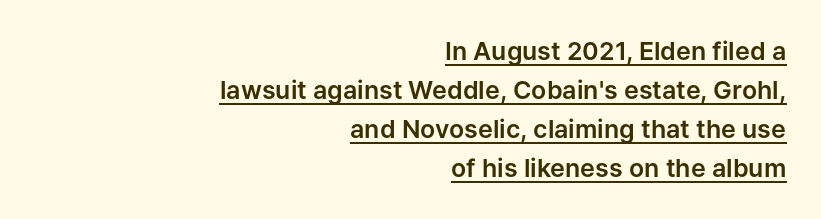
{"italic": "no", "underline": "yes", "align": "right", "line_spacing": "normal", "line_spacing_ratio": 1.56, "letter_spacing": "normal", "letter_spacing_em": 0.0, "glyph_px": 25}
